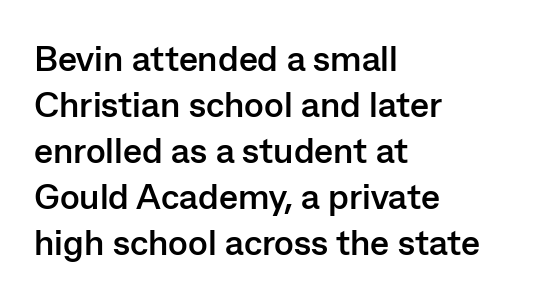
The image shows 36 px semibold sans-serif type, upright; set left-aligned, normal line spacing (1.28x), normal letter spacing, not underlined; low stroke contrast and a medium x-height.
